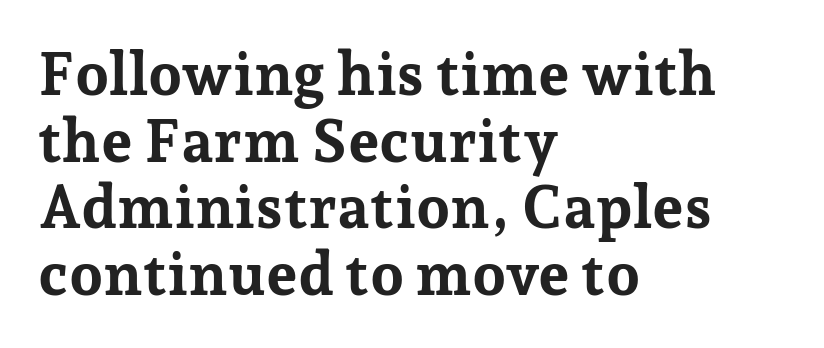
The image shows 60 px bold serif type, upright; set left-aligned, tight line spacing (1.11x), normal letter spacing, not underlined; low stroke contrast and a medium x-height.
